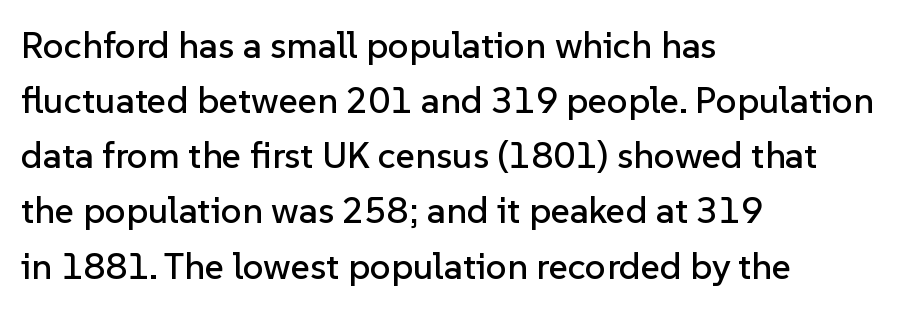
{"serif": "no", "italic": "no", "width": "normal", "stroke_contrast": "low", "x_height": "medium", "monospaced": "no", "underline": "no", "align": "left", "line_spacing": "normal", "line_spacing_ratio": 1.49, "letter_spacing": "normal", "letter_spacing_em": 0.0, "glyph_px": 37}
